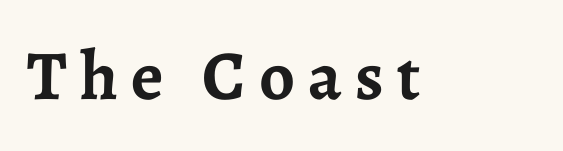
The image shows 70 px semibold serif type, upright; set not underlined; low stroke contrast and a medium x-height.
